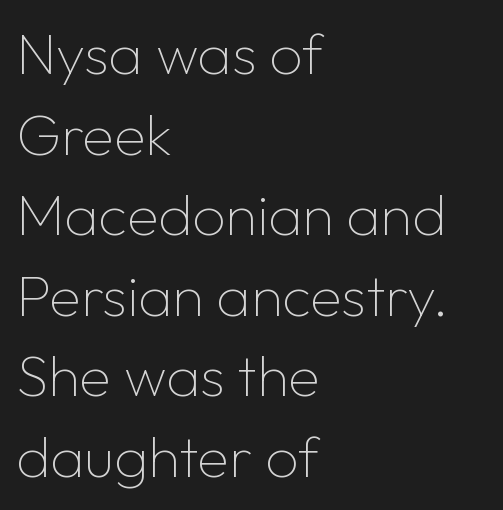
{"serif": "no", "italic": "no", "bold": "no", "weight": "thin", "width": "normal", "stroke_contrast": "low", "x_height": "medium", "monospaced": "no", "underline": "no", "align": "left", "line_spacing": "normal", "line_spacing_ratio": 1.39, "letter_spacing": "normal", "letter_spacing_em": 0.0, "glyph_px": 58}
